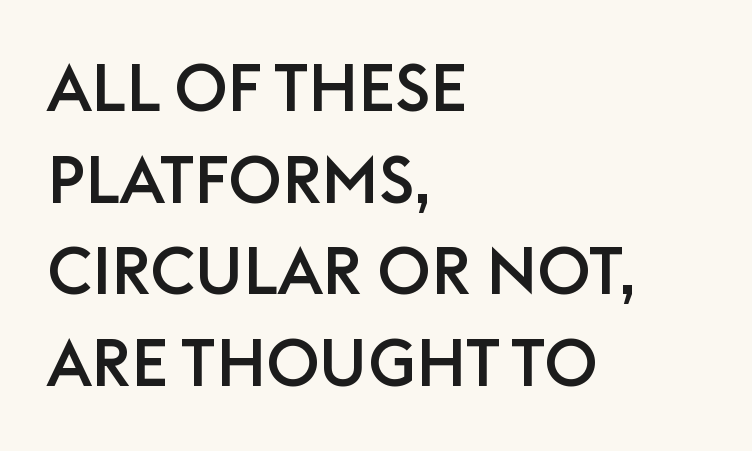
{"serif": "no", "italic": "no", "width": "normal", "stroke_contrast": "low", "x_height": "large", "monospaced": "no", "underline": "no", "align": "left", "line_spacing": "normal", "line_spacing_ratio": 1.39, "letter_spacing": "normal", "letter_spacing_em": 0.0, "glyph_px": 66}
